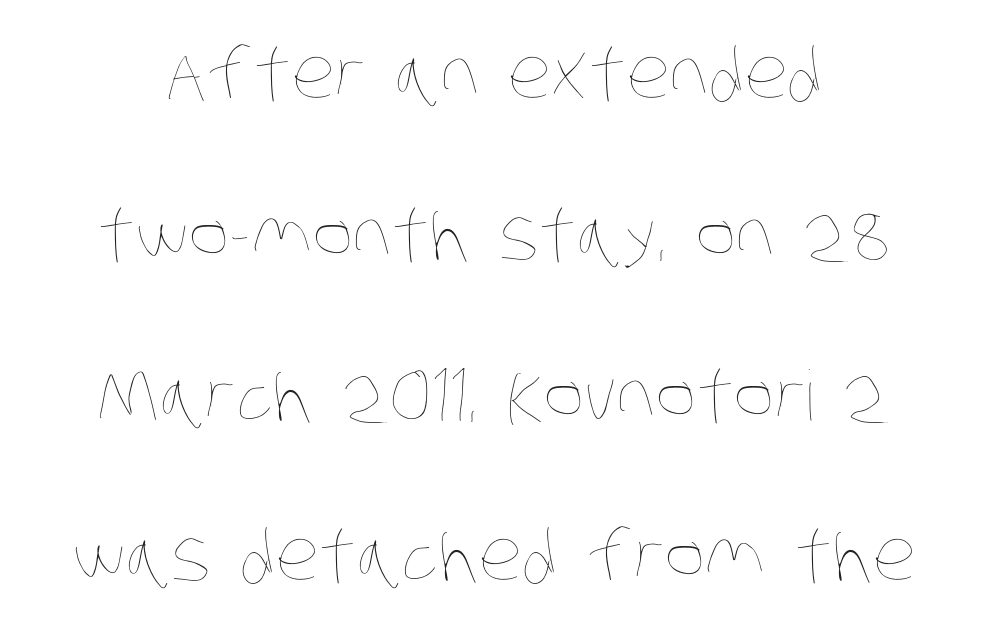
{"bold": "no", "weight": "thin", "width": "condensed", "stroke_contrast": "low", "x_height": "large", "monospaced": "no", "underline": "no", "line_spacing": "loose", "line_spacing_ratio": 2.33, "letter_spacing": "normal", "letter_spacing_em": 0.0, "glyph_px": 69}
